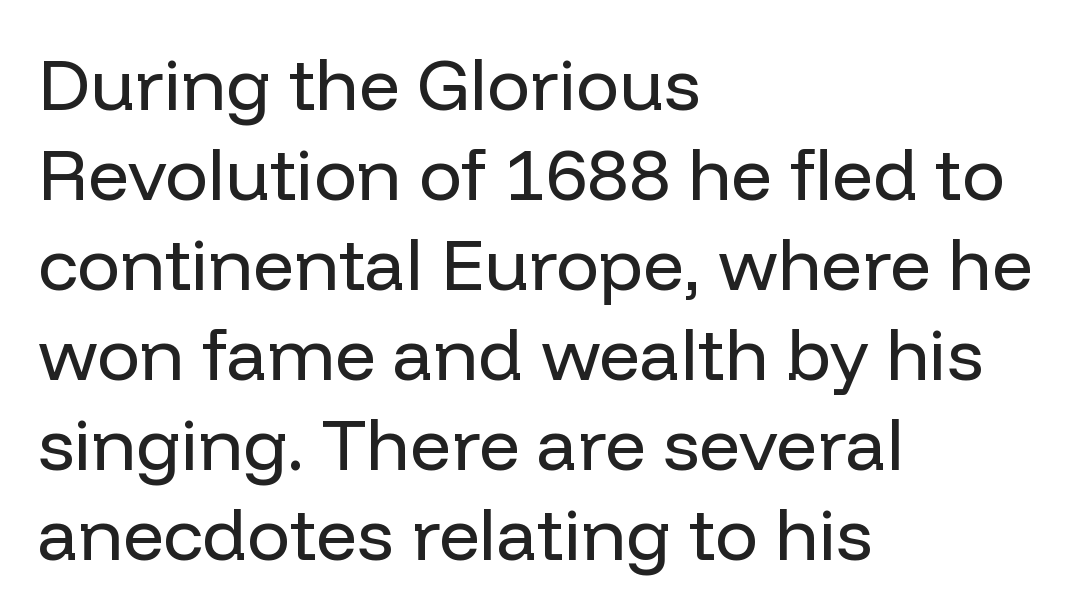
The image shows 72 px regular-weight sans-serif type, upright; set left-aligned, normal line spacing (1.25x), normal letter spacing, not underlined; low stroke contrast and a medium x-height.
